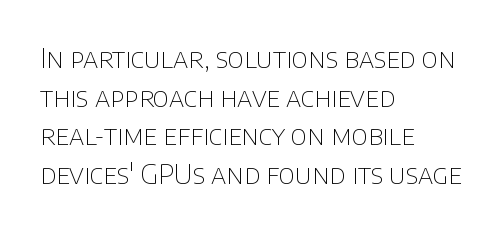
{"italic": "no", "bold": "no", "underline": "no", "align": "left", "line_spacing": "normal", "line_spacing_ratio": 1.43, "letter_spacing": "normal", "letter_spacing_em": 0.0, "glyph_px": 27}
